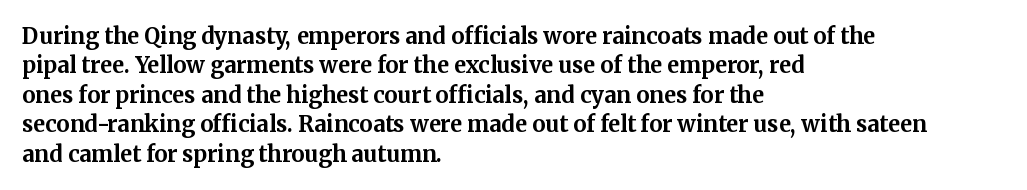
Q: Is the text bold? A: Yes.
Q: Is the text italic (slanted)? A: No, it is upright.
Q: Is the text underlined? A: No.
Q: How is the paragraph aligned? A: Left-aligned.
Q: Is the spacing between letters normal or unusually wide? A: Normal.
Q: Is the spacing between lines tight, normal or loose? A: Normal.
